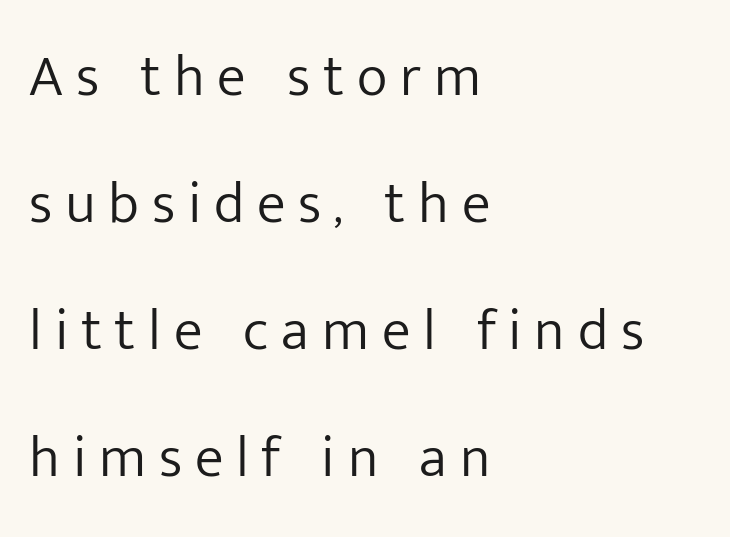
The image shows 58 px light sans-serif type, upright; set left-aligned, loose line spacing (2.19x), unusually wide letter spacing (+0.22 em), not underlined; low stroke contrast and a medium x-height.
